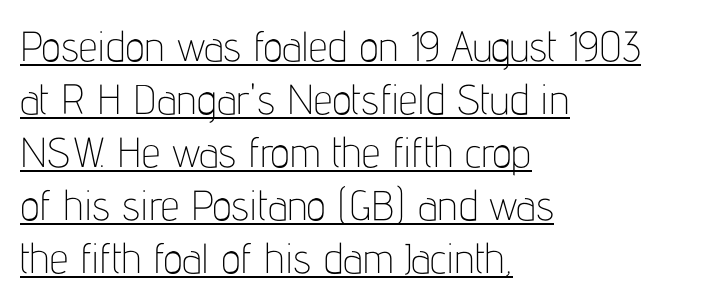
{"serif": "no", "italic": "no", "bold": "no", "weight": "thin", "width": "condensed", "stroke_contrast": "low", "x_height": "medium", "monospaced": "no", "underline": "yes", "align": "left", "line_spacing": "normal", "line_spacing_ratio": 1.26, "letter_spacing": "normal", "letter_spacing_em": 0.0, "glyph_px": 42}
